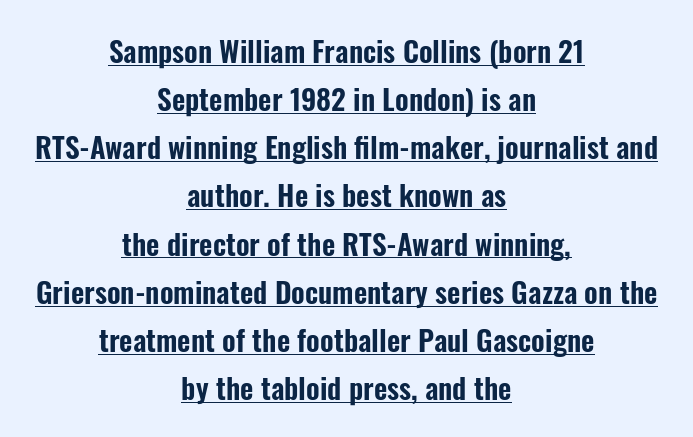
The image shows 29 px condensed sans-serif type, upright; set centered, normal line spacing (1.66x), normal letter spacing, underlined; low stroke contrast and a medium x-height.
